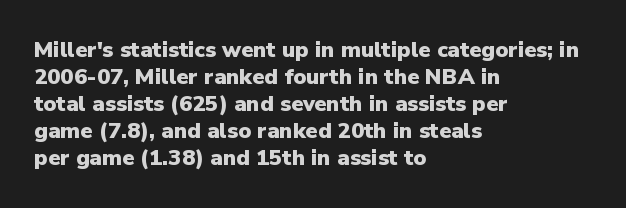
The image shows 22 px bold type, upright; set left-aligned, line spacing 1.23x, normal letter spacing, not underlined.
